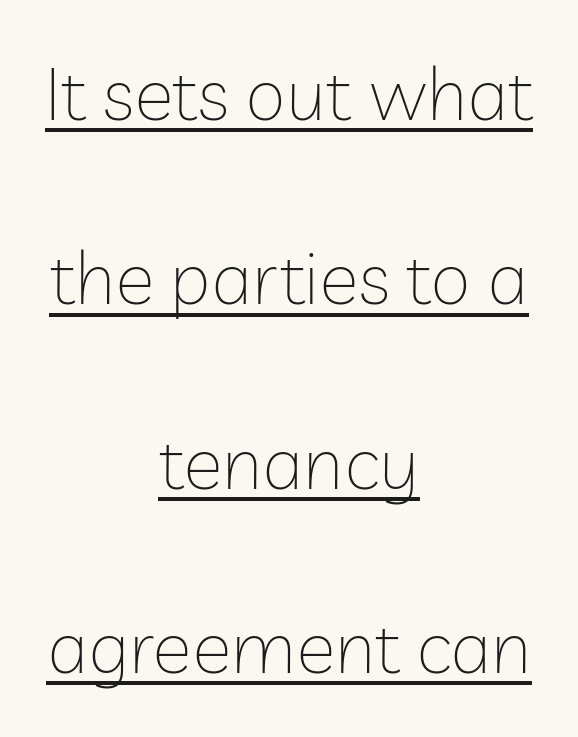
The image shows 74 px thin sans-serif type, upright; set centered, loose line spacing (2.49x), normal letter spacing, underlined; low stroke contrast and a medium x-height.
